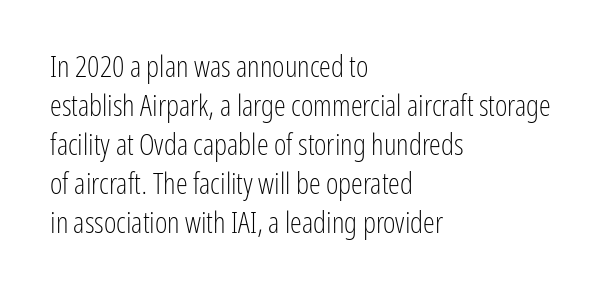
{"serif": "no", "italic": "no", "bold": "no", "weight": "light", "width": "condensed", "stroke_contrast": "low", "x_height": "medium", "monospaced": "no", "underline": "no", "align": "left", "line_spacing": "normal", "line_spacing_ratio": 1.3, "letter_spacing": "normal", "letter_spacing_em": 0.0, "glyph_px": 30}
